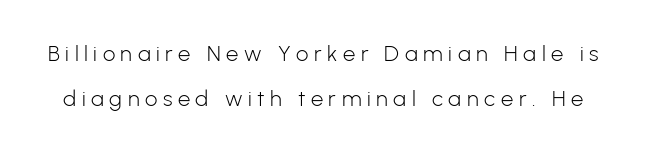
Q: Is the text bold? A: No.
Q: Is the text italic (slanted)? A: No, it is upright.
Q: Is the text underlined? A: No.
Q: Is the spacing between letters normal or unusually wide? A: Unusually wide.
Q: Is the spacing between lines tight, normal or loose? A: Loose.
